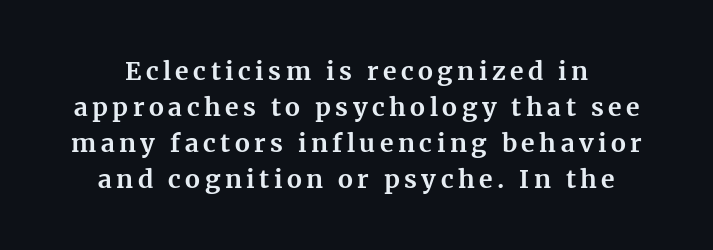
{"italic": "no", "bold": "yes", "underline": "no", "line_spacing": "normal", "line_spacing_ratio": 1.44, "glyph_px": 25}
